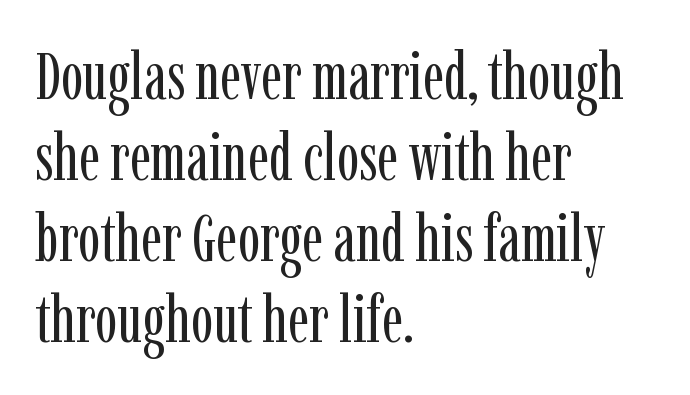
The image shows 67 px regular-weight, condensed serif type, upright; set left-aligned, line spacing 1.21x, normal letter spacing, not underlined; low stroke contrast and a medium x-height.
